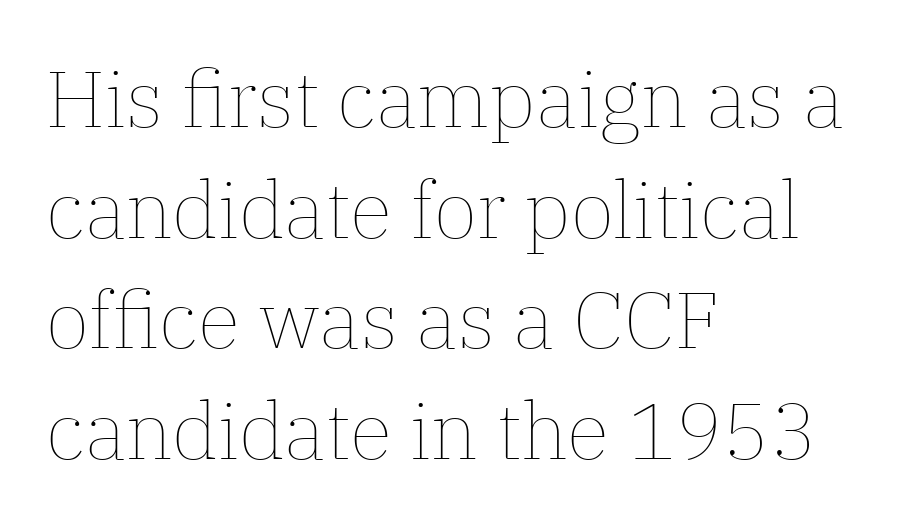
The image shows 79 px thin type, upright; set left-aligned, normal line spacing (1.4x), normal letter spacing, not underlined; low stroke contrast and a medium x-height.
